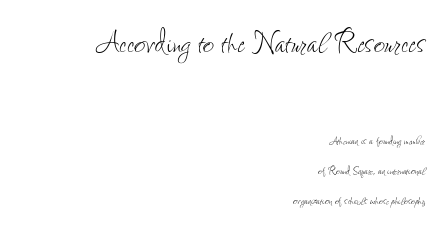
This sample trades compactness for vertical openness between lines. The face used here appears at its bigger size in the upper chunk. Tracking value appears to be zero — textbook default spacing. All the whitespace from short lines collects on the left. Do the characters align in a grid? No, the font is proportional.
